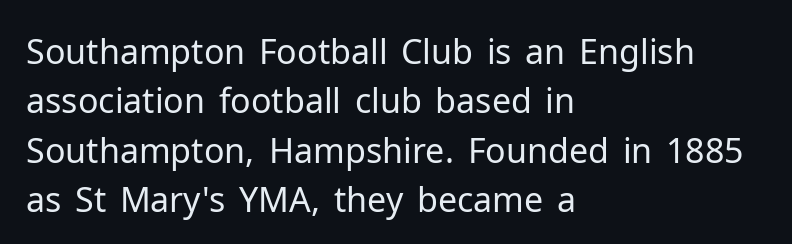
Q: Is the text bold? A: No.
Q: Is the text italic (slanted)? A: No, it is upright.
Q: Is the typeface a serif or a sans-serif typeface? A: Sans-serif.
Q: Is the text underlined? A: No.
Q: How is the paragraph aligned? A: Left-aligned.
Q: Is the spacing between letters normal or unusually wide? A: Normal.
Q: Is the spacing between lines tight, normal or loose? A: Normal.
Q: Width (condensed, normal, or wide)? A: Normal.
Q: Stroke contrast? A: Low.
Q: x-height? A: Medium.
Q: Monospaced? A: No.
